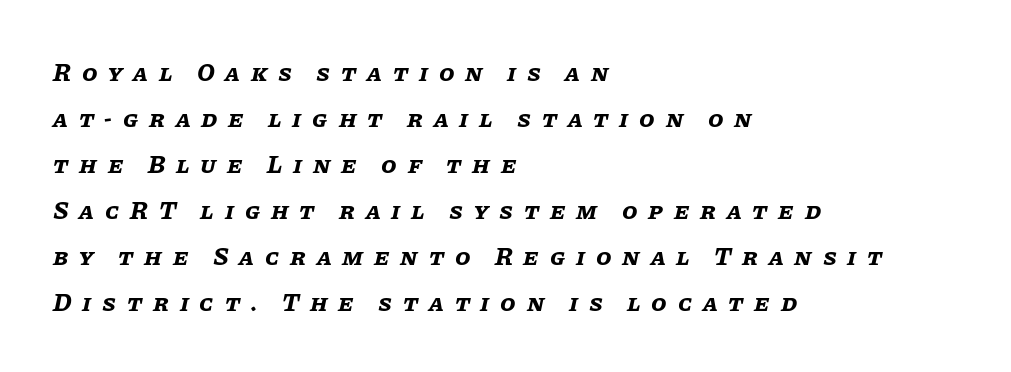
The image shows 25 px bold type, italic (leaning right); set left-aligned, line spacing 1.84x, unusually wide letter spacing (+0.43 em), not underlined.
